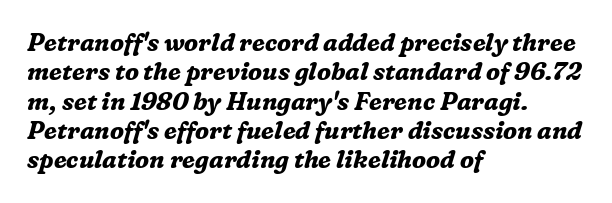
Q: Is the text bold? A: Yes.
Q: Is the text italic (slanted)? A: Yes, it leans right by about 16 degrees.
Q: Is the text underlined? A: No.
Q: How is the paragraph aligned? A: Left-aligned.
Q: Is the spacing between letters normal or unusually wide? A: Normal.
